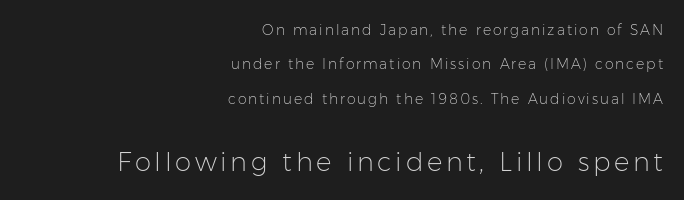
{"italic": "no", "bold": "no", "underline": "no", "align": "right", "line_spacing": "loose", "line_spacing_ratio": 2.46, "larger_block": "second", "size_ratio": 1.86, "glyph_px": 26}
